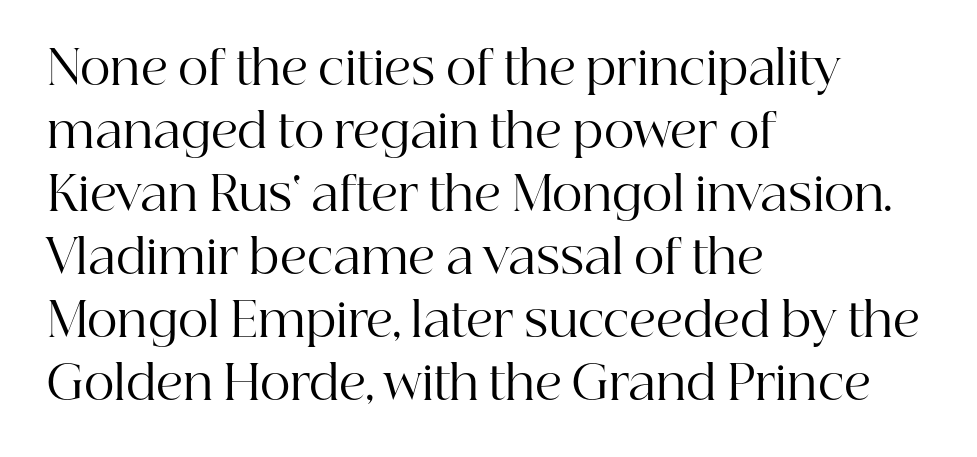
The image shows 47 px regular-weight serif type, upright; set left-aligned, normal line spacing (1.34x), normal letter spacing, not underlined; high stroke contrast and a medium x-height.
